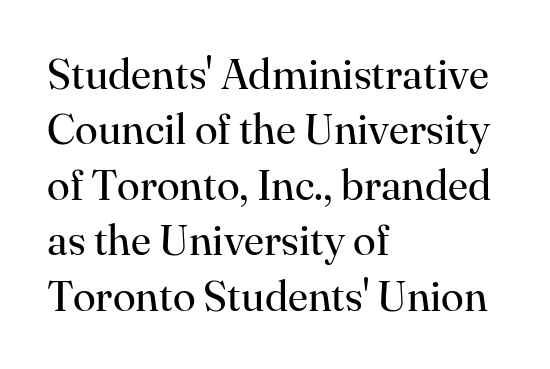
Q: Is the text bold? A: No.
Q: Is the text italic (slanted)? A: No, it is upright.
Q: Is the typeface a serif or a sans-serif typeface? A: Serif.
Q: Is the text underlined? A: No.
Q: How is the paragraph aligned? A: Left-aligned.
Q: Is the spacing between letters normal or unusually wide? A: Normal.
Q: Is the spacing between lines tight, normal or loose? A: Normal.
Q: Width (condensed, normal, or wide)? A: Normal.
Q: Stroke contrast? A: High.
Q: x-height? A: Small.
Q: Monospaced? A: No.
